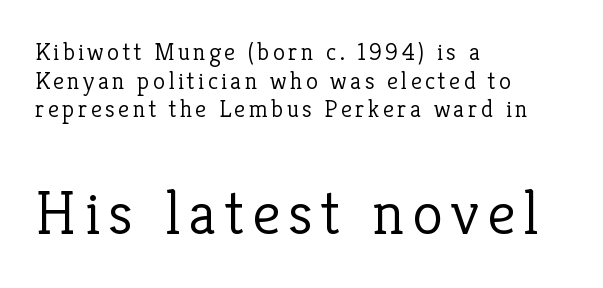
The image shows 63 px light serif type, upright; set left-aligned, tight line spacing (1.15x), not underlined; the second (bottom) block is 2.52x larger; low stroke contrast and a medium x-height.
